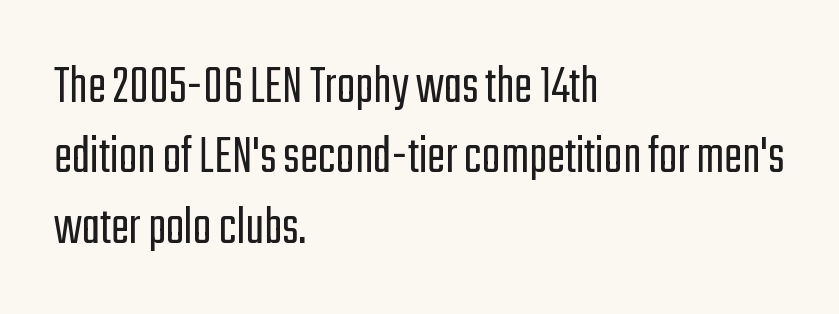
The image shows 55 px light, condensed sans-serif type, upright; set left-aligned, normal line spacing (1.28x), normal letter spacing, not underlined; low stroke contrast and a medium x-height.
